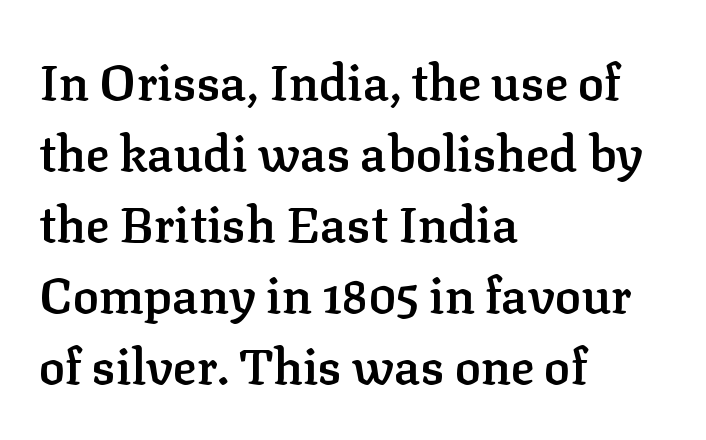
{"serif": "yes", "italic": "no", "bold": "semi", "weight": "semibold", "width": "normal", "stroke_contrast": "low", "x_height": "medium", "monospaced": "no", "underline": "no", "align": "left", "line_spacing": "normal", "line_spacing_ratio": 1.45, "letter_spacing": "normal", "letter_spacing_em": 0.0, "glyph_px": 49}
